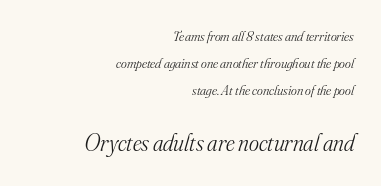
{"italic": "yes", "lean": "right", "slant_degrees": 16, "bold": "no", "underline": "no", "align": "right", "line_spacing": "loose", "line_spacing_ratio": 1.93, "letter_spacing": "normal", "letter_spacing_em": 0.0, "larger_block": "second", "size_ratio": 1.71, "glyph_px": 24}
